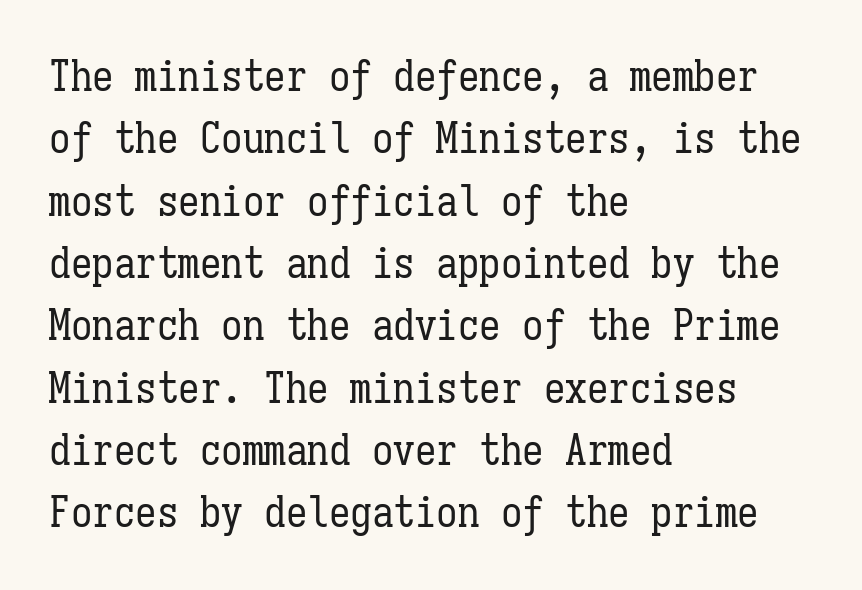
Compared with typical body copy, the letter spacing here is the same. Every character here occupies the same horizontal width, giving the sample a typewriter-like rhythm. Summary of weight: not heavy and not bold. The type sits square on the baseline with zero lean. Line starts are locked; line ends wander.
